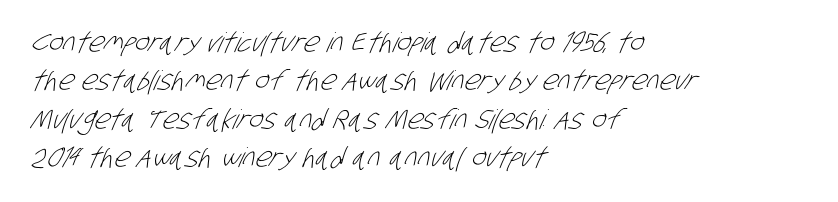
Typeset ragged right — the left edge is the straight one. Clear beneath every line of the passage. Vertically, the passage feels balanced, rows spaced as you'd expect. Letter spacing: default. Bold? No — there's no thickening of the strokes.
